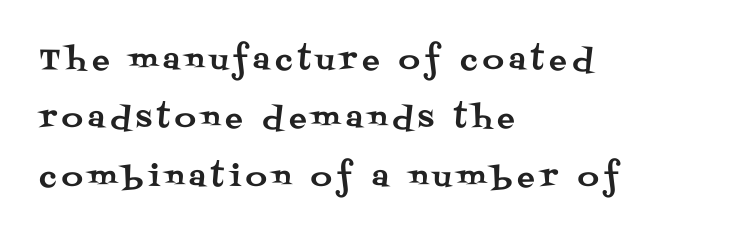
Characters remain perfectly vertical along every line. The type family on display is of the serif kind. The line-height multiplier appears high, well above default. The paragraph has a hard left edge and a soft right edge. A clean baseline with only descenders dipping below it.
